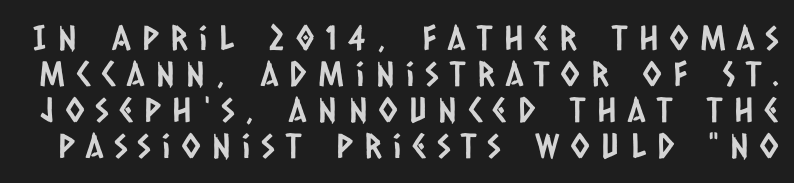
Q: Is the typeface a serif or a sans-serif typeface? A: Sans-serif.
Q: Is the text underlined? A: No.
Q: Is the spacing between letters normal or unusually wide? A: Unusually wide.
Q: Is the spacing between lines tight, normal or loose? A: Tight.
Q: Width (condensed, normal, or wide)? A: Condensed.
Q: Stroke contrast? A: Low.
Q: x-height? A: Large.
Q: Monospaced? A: No.
